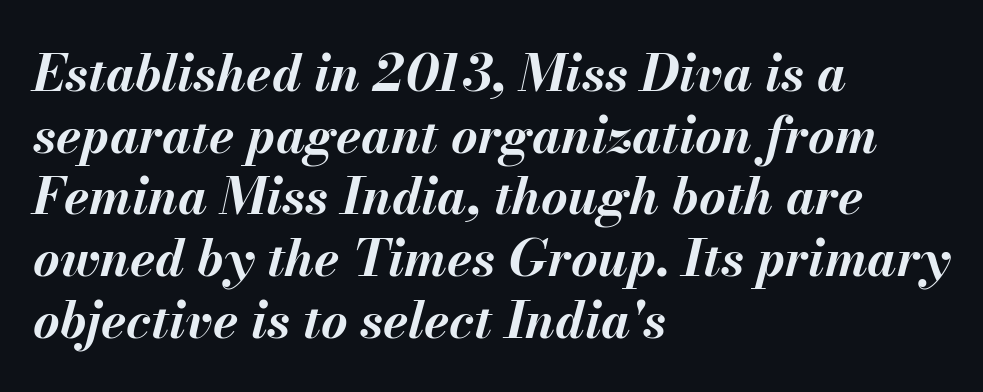
The image shows 51 px bold type, italic (leaning right); set left-aligned, line spacing 1.21x, normal letter spacing, not underlined; medium stroke contrast and a small x-height.
